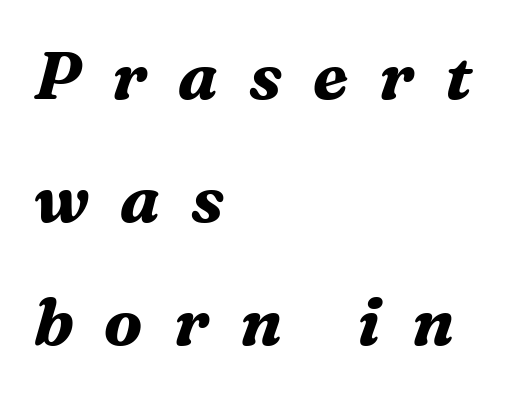
Think of a printed novel: that variable character pitch is what you see here. Emphasis-style slanted type is in use. Thick stems and heavy bowls — unmistakably bold. Typographically, this falls in the serif category. You could only call the tracking loose — the letters float apart.
